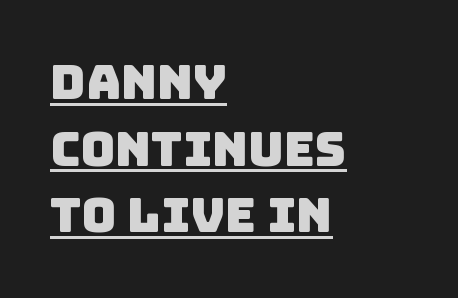
{"serif": "no", "width": "normal", "stroke_contrast": "low", "x_height": "large", "monospaced": "no", "underline": "yes", "align": "left", "line_spacing": "normal", "line_spacing_ratio": 1.39, "letter_spacing": "normal", "letter_spacing_em": 0.0, "glyph_px": 48}
